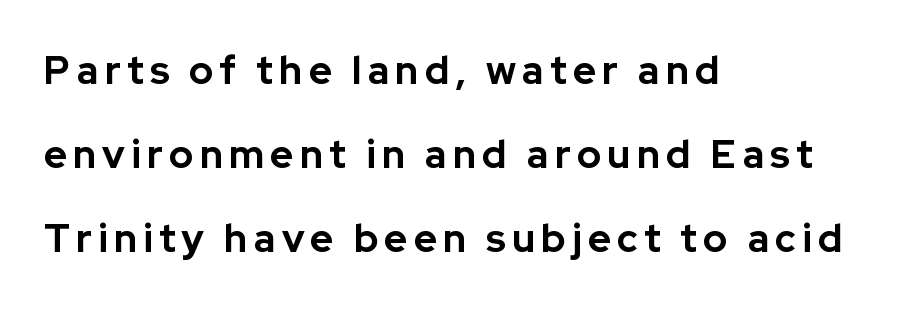
The typesetter chose a ragged-right arrangement here. Thick stems and heavy bowls — unmistakably bold. Examine the stroke ends and you'll find no serifs. Vertical strokes here are truly vertical. You could not count columns in this text — the font is proportionally spaced. Letters rest on an invisible, unmarked baseline.
